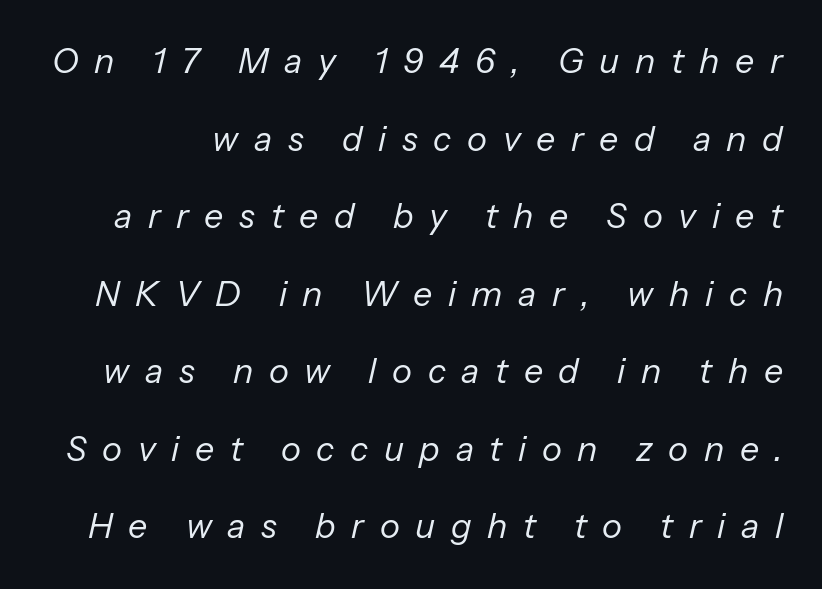
{"italic": "yes", "lean": "right", "slant_degrees": 13, "bold": "no", "weight": "regular", "width": "normal", "stroke_contrast": "low", "x_height": "medium", "monospaced": "no", "underline": "no", "line_spacing": "loose", "line_spacing_ratio": 2.28, "letter_spacing": "wide", "letter_spacing_em": 0.46, "glyph_px": 34}
